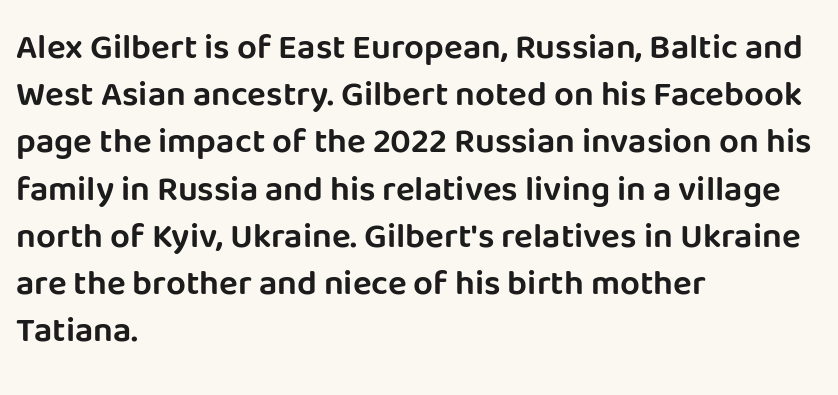
{"serif": "no", "italic": "no", "width": "normal", "stroke_contrast": "low", "x_height": "large", "monospaced": "no", "underline": "no", "align": "left", "line_spacing": "normal", "line_spacing_ratio": 1.35, "letter_spacing": "normal", "letter_spacing_em": 0.0, "glyph_px": 35}
